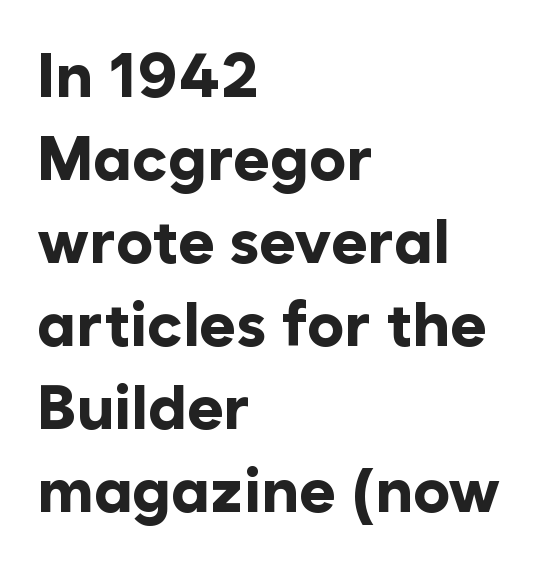
Is this a fixed-width face? No — the glyphs have proportional, varying widths. Nobody touched the tracking dial on this one. This rendering uses left alignment, leaving the right contour irregular. The letters stand upright; this is a roman face. Students, observe: this is what conventionally led text looks like. The typeface chosen for these lines omits serifs.
